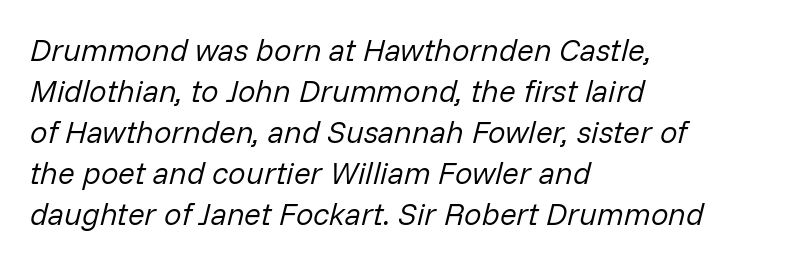
Q: Is the text bold? A: No.
Q: Is the text italic (slanted)? A: Yes, it leans right by about 14 degrees.
Q: Is the text underlined? A: No.
Q: How is the paragraph aligned? A: Left-aligned.
Q: Is the spacing between letters normal or unusually wide? A: Normal.
Q: Is the spacing between lines tight, normal or loose? A: Normal.
Q: Width (condensed, normal, or wide)? A: Normal.
Q: Stroke contrast? A: Low.
Q: x-height? A: Medium.
Q: Monospaced? A: No.
